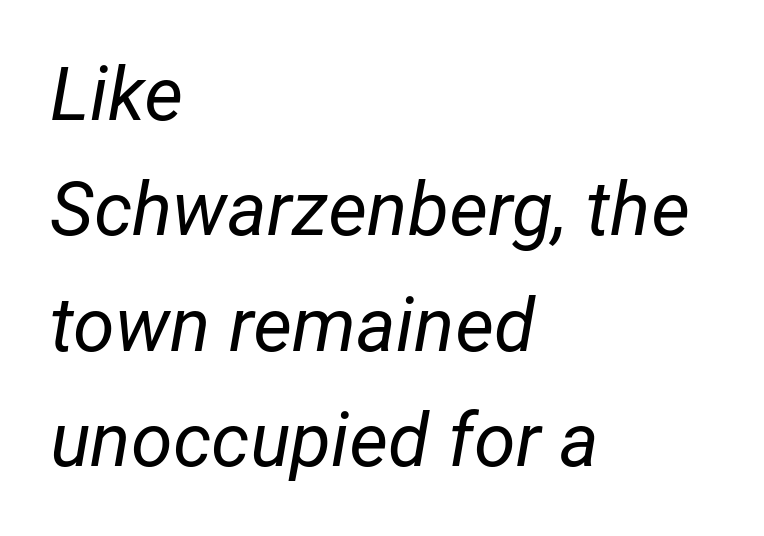
Type without underlining. Alignment: flush left. Here the glyphs are tracked normally, forming tight word shapes. The passage shown stacks its lines at a standard gap.
